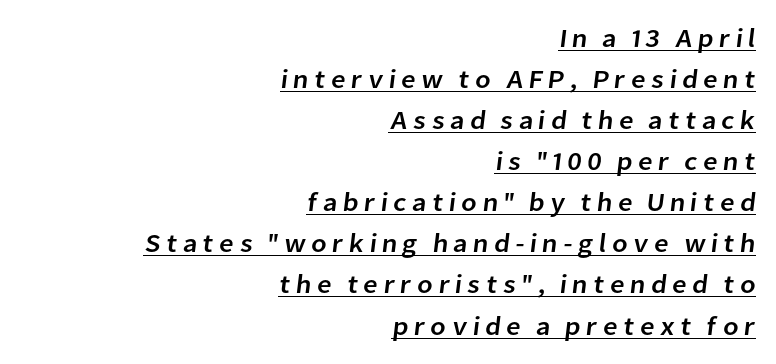
Q: Is the text underlined? A: Yes.
Q: How is the paragraph aligned? A: Right-aligned.
Q: Is the spacing between lines tight, normal or loose? A: Normal.
